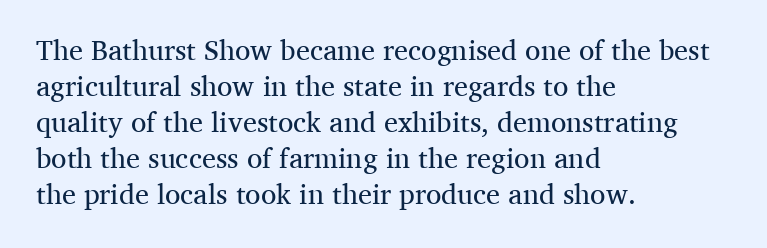
Q: Is the text bold? A: No.
Q: Is the text italic (slanted)? A: No, it is upright.
Q: Is the typeface a serif or a sans-serif typeface? A: Serif.
Q: Is the text underlined? A: No.
Q: How is the paragraph aligned? A: Left-aligned.
Q: Is the spacing between letters normal or unusually wide? A: Normal.
Q: Is the spacing between lines tight, normal or loose? A: Normal.
Q: Width (condensed, normal, or wide)? A: Normal.
Q: Stroke contrast? A: Medium.
Q: x-height? A: Medium.
Q: Monospaced? A: No.
